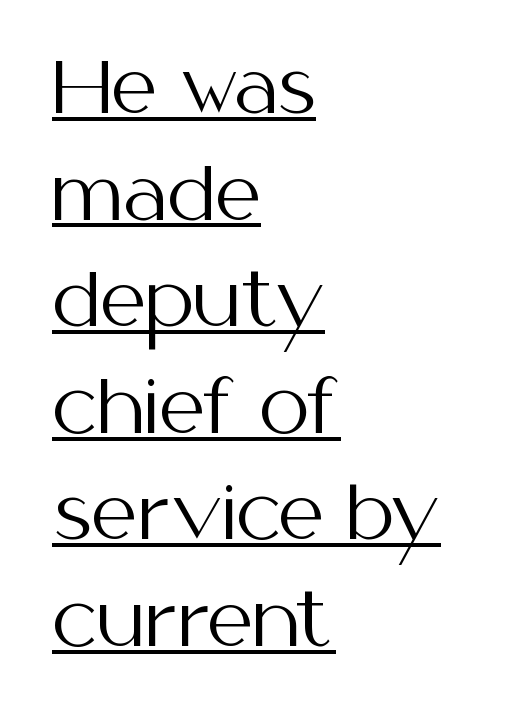
Is the type heavy? It reads as light-to-regular instead. Visually the block forms a straight wall on the left and a jagged coastline on the right. What's the leading like? Ordinary, nothing unusual. The passage shown is underscored from start to finish. Here the designer chose a conventional face with non-uniform glyph widths. Standard letterfit; no display-style spreading of the glyphs.
